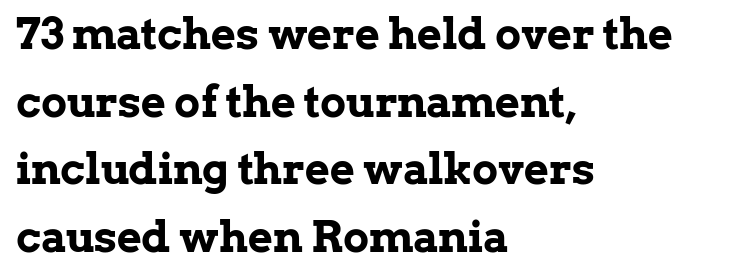
{"serif": "yes", "italic": "no", "bold": "yes", "weight": "bold", "width": "normal", "stroke_contrast": "low", "x_height": "medium", "monospaced": "no", "underline": "no", "align": "left", "line_spacing": "normal", "line_spacing_ratio": 1.57, "letter_spacing": "normal", "letter_spacing_em": 0.0, "glyph_px": 43}
